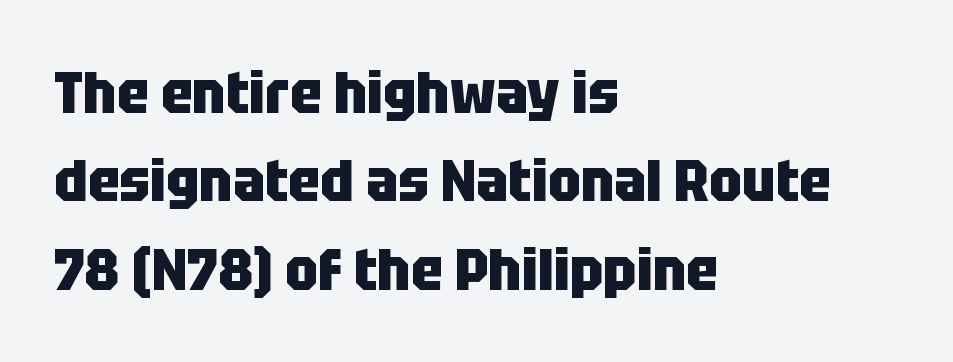
Q: Is the text bold? A: Yes.
Q: Is the text italic (slanted)? A: No, it is upright.
Q: Is the typeface a serif or a sans-serif typeface? A: Sans-serif.
Q: Is the text underlined? A: No.
Q: How is the paragraph aligned? A: Left-aligned.
Q: Is the spacing between letters normal or unusually wide? A: Normal.
Q: Is the spacing between lines tight, normal or loose? A: Normal.
Q: Width (condensed, normal, or wide)? A: Condensed.
Q: Stroke contrast? A: Low.
Q: x-height? A: Large.
Q: Monospaced? A: No.
